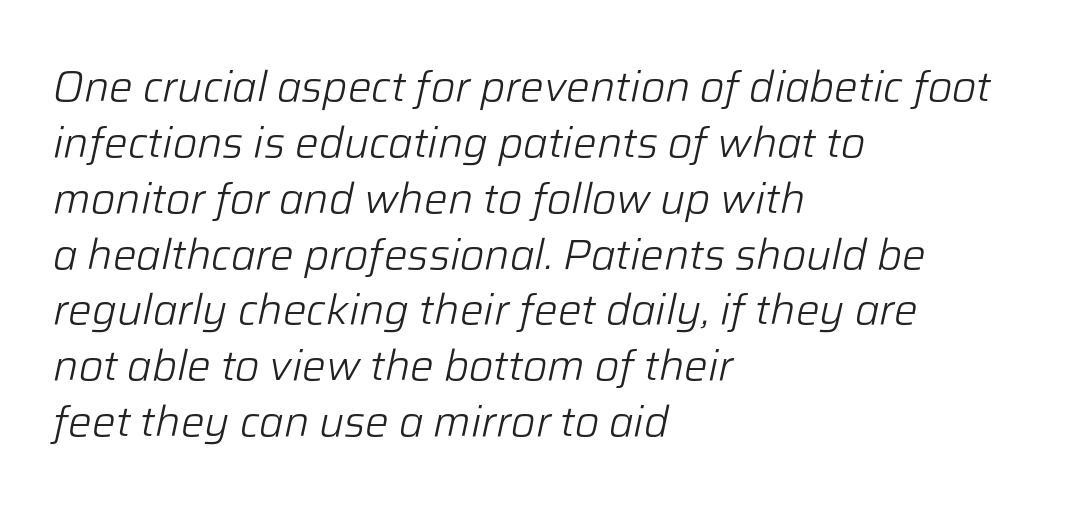
The image shows 42 px light type, italic (leaning right); set left-aligned, normal line spacing (1.33x), normal letter spacing, not underlined; low stroke contrast and a medium x-height.
